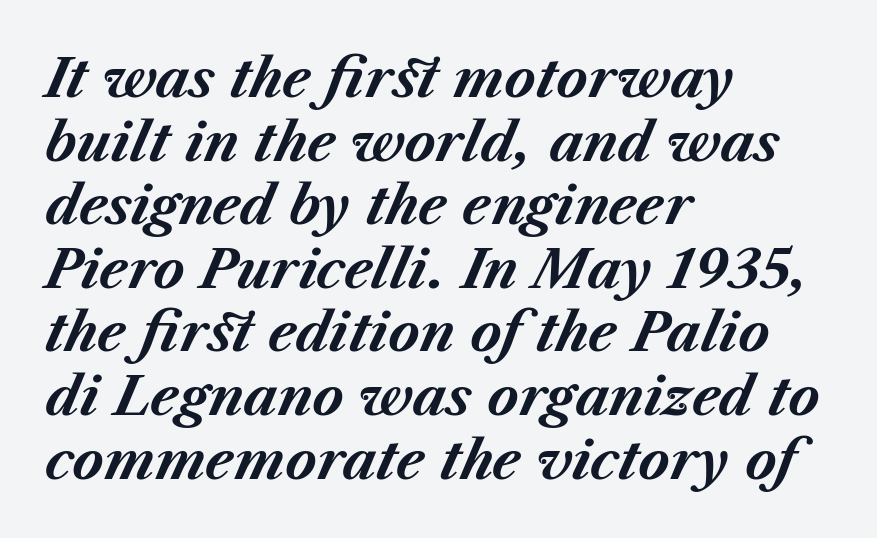
{"italic": "yes", "lean": "right", "slant_degrees": 23, "bold": "yes", "weight": "bold", "width": "normal", "stroke_contrast": "medium", "x_height": "medium", "monospaced": "no", "underline": "no", "align": "left", "line_spacing_ratio": 1.2, "letter_spacing": "normal", "letter_spacing_em": 0.0, "glyph_px": 53}
